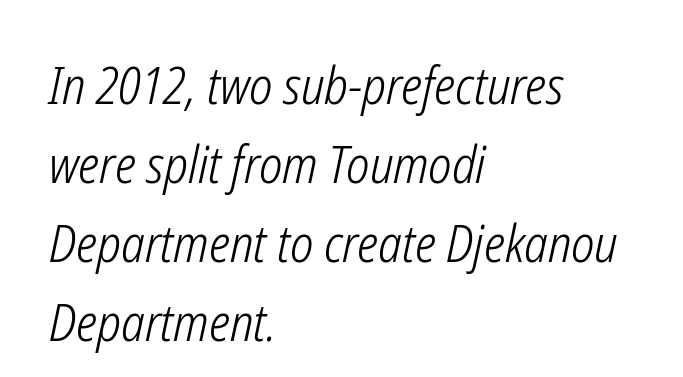
The space between consecutive lines is moderate. You can tell it's italic because the verticals aren't actually vertical. In terms of letterspacing, this is plain default setting. Is the type heavy? It reads as light-to-regular instead. The setting favours the left margin, as ordinary paragraphs usually do.
